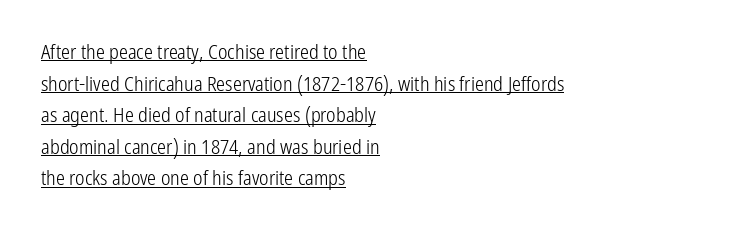
{"italic": "no", "bold": "no", "underline": "yes", "align": "left", "line_spacing": "normal", "line_spacing_ratio": 1.58, "letter_spacing": "normal", "letter_spacing_em": 0.0, "glyph_px": 20}
